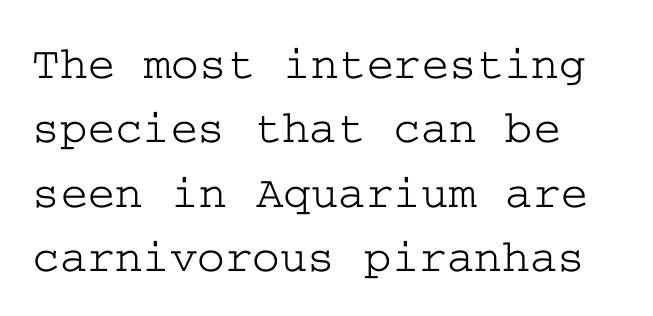
{"serif": "yes", "italic": "no", "width": "wide", "stroke_contrast": "low", "x_height": "medium", "underline": "no", "align": "left", "line_spacing": "normal", "line_spacing_ratio": 1.37, "letter_spacing": "normal", "letter_spacing_em": 0.0, "glyph_px": 47}
